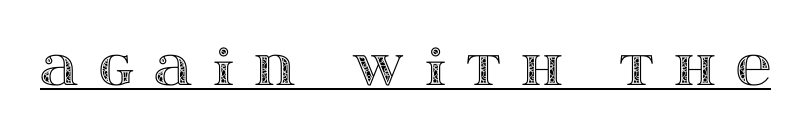
Q: Is the text italic (slanted)? A: No, it is upright.
Q: Is the text underlined? A: Yes.
Q: Is the spacing between letters normal or unusually wide? A: Unusually wide.
Q: Width (condensed, normal, or wide)? A: Wide.
Q: x-height? A: Large.
Q: Monospaced? A: No.
